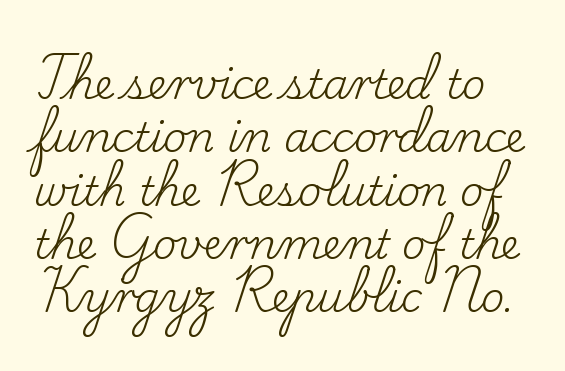
The image shows 41 px regular-weight serif type; set normal line spacing (1.3x), normal letter spacing, not underlined; low stroke contrast and a small x-height.
